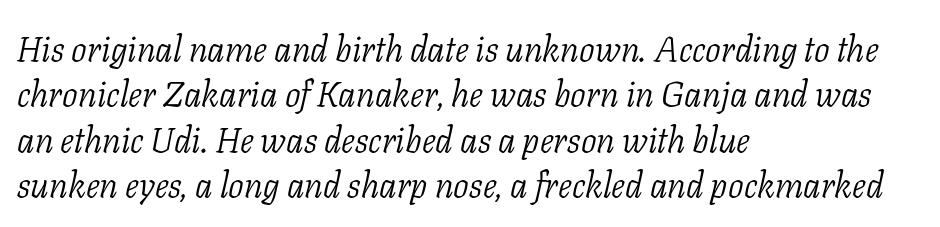
Q: Is the text bold? A: No.
Q: Is the text italic (slanted)? A: Yes, it leans right by about 11 degrees.
Q: Is the typeface a serif or a sans-serif typeface? A: Serif.
Q: Is the text underlined? A: No.
Q: How is the paragraph aligned? A: Left-aligned.
Q: Is the spacing between letters normal or unusually wide? A: Normal.
Q: Is the spacing between lines tight, normal or loose? A: Normal.
Q: Width (condensed, normal, or wide)? A: Normal.
Q: Stroke contrast? A: Low.
Q: x-height? A: Medium.
Q: Monospaced? A: No.
